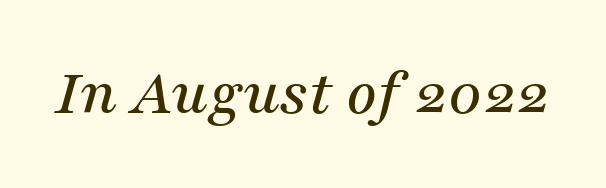
The image shows 67 px serif type, italic (leaning right); set normal letter spacing, not underlined; medium stroke contrast and a medium x-height.
